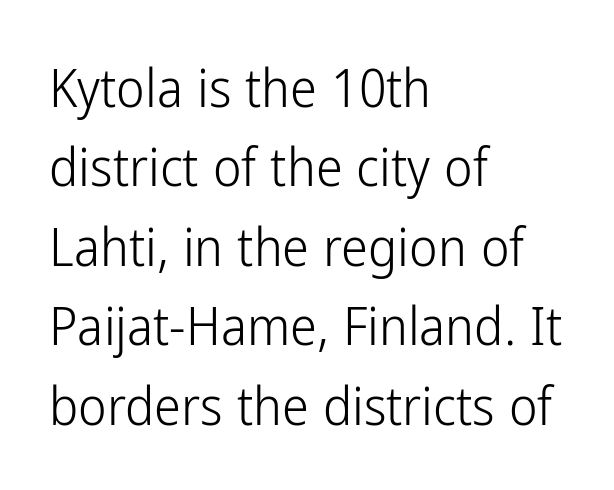
{"serif": "no", "italic": "no", "bold": "no", "weight": "light", "width": "condensed", "stroke_contrast": "low", "x_height": "medium", "monospaced": "no", "underline": "no", "align": "left", "line_spacing": "normal", "line_spacing_ratio": 1.47, "letter_spacing": "normal", "letter_spacing_em": 0.0, "glyph_px": 54}
